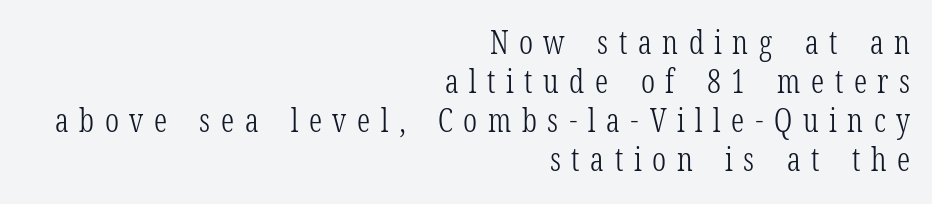
{"serif": "yes", "italic": "no", "bold": "no", "weight": "light", "width": "condensed", "stroke_contrast": "low", "x_height": "medium", "monospaced": "no", "underline": "no", "align": "right", "line_spacing_ratio": 1.22, "letter_spacing": "wide", "letter_spacing_em": 0.33, "glyph_px": 32}
